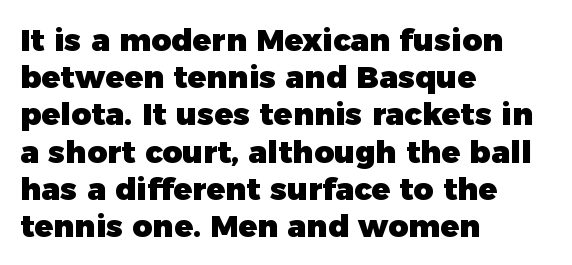
{"serif": "no", "italic": "no", "bold": "yes", "weight": "heavy", "width": "normal", "stroke_contrast": "low", "x_height": "medium", "monospaced": "no", "underline": "no", "align": "left", "line_spacing_ratio": 1.2, "letter_spacing": "normal", "letter_spacing_em": 0.0, "glyph_px": 31}
